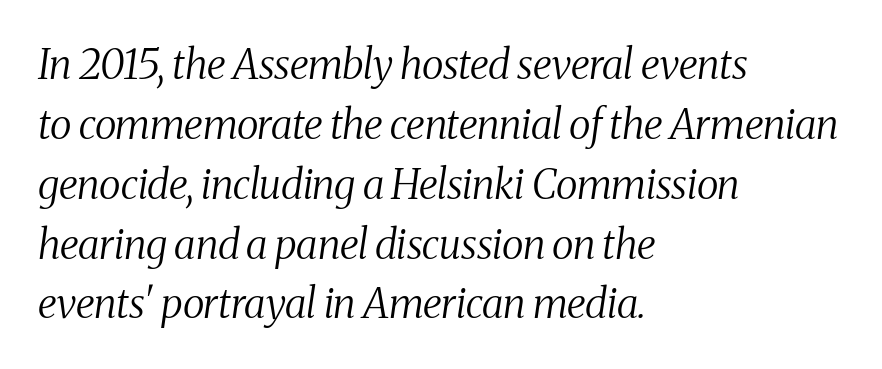
{"serif": "yes", "italic": "yes", "lean": "right", "slant_degrees": 8, "bold": "no", "weight": "regular", "width": "condensed", "stroke_contrast": "medium", "x_height": "medium", "monospaced": "no", "underline": "no", "align": "left", "line_spacing": "normal", "line_spacing_ratio": 1.46, "letter_spacing": "normal", "letter_spacing_em": 0.0, "glyph_px": 41}
